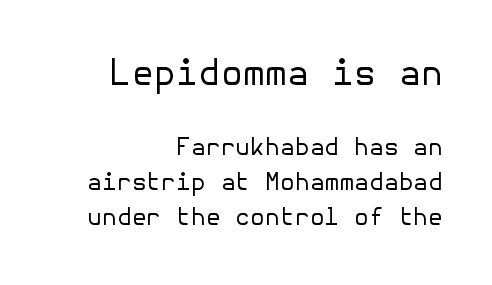
The image shows 36 px regular-weight sans-serif type, upright; set right-aligned, normal line spacing (1.47x), normal letter spacing, not underlined; the first (top) block is 1.5x larger; low stroke contrast and a medium x-height.
